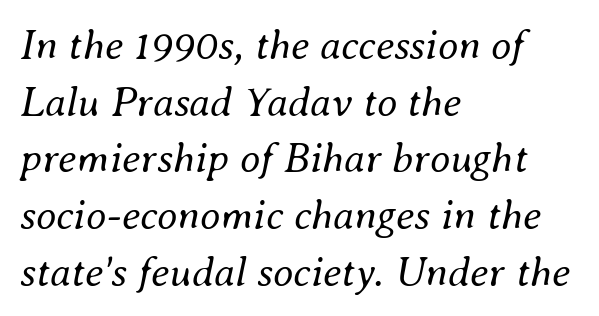
{"italic": "yes", "lean": "right", "slant_degrees": 8, "bold": "no", "weight": "regular", "width": "normal", "stroke_contrast": "medium", "x_height": "small", "monospaced": "no", "underline": "no", "align": "left", "line_spacing": "normal", "line_spacing_ratio": 1.35, "letter_spacing": "normal", "letter_spacing_em": 0.0, "glyph_px": 42}
